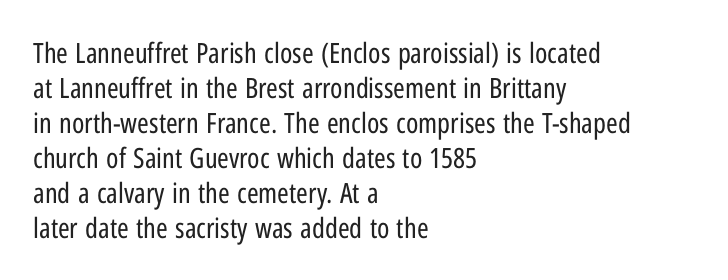
Glyph-to-glyph distance matches everyday printed text. Anything drawn beneath the words? Only blank space. Note the varied advance widths — an 'i' is clearly narrower than an 'm'. The type sits square on the baseline with zero lean. The block of text has a typical density, with ordinary space between rows.
